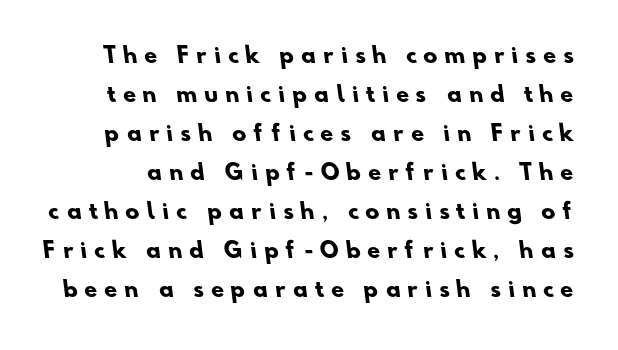
Q: Is the text bold? A: Yes.
Q: Is the text underlined? A: No.
Q: Is the spacing between letters normal or unusually wide? A: Unusually wide.
